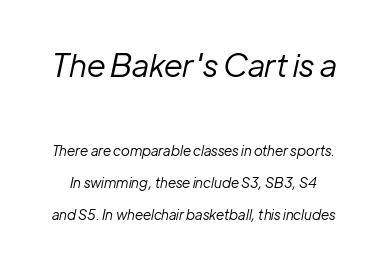
The face used here is proportionally spaced, like ordinary book or web type. The specimen reads as italic at a glance. The specimen omits any rule beneath the text block's lines. Bigger letters appear in the top chunk; the bottom chunk is reduced. Is the letter spacing exaggerated? No — it looks like the ordinary default.
